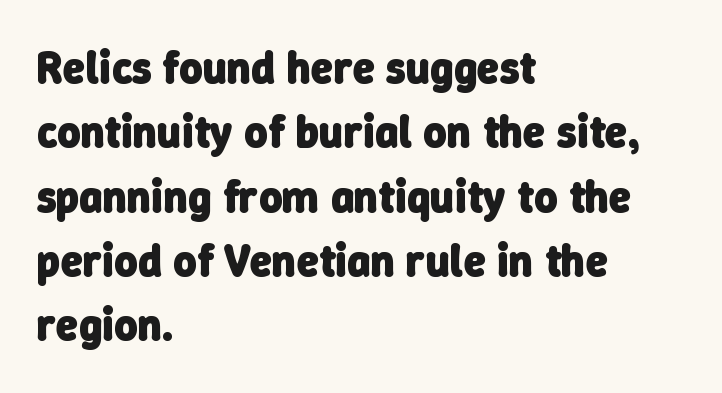
Q: Is the text bold? A: Yes.
Q: Is the typeface a serif or a sans-serif typeface? A: Sans-serif.
Q: Is the text underlined? A: No.
Q: How is the paragraph aligned? A: Left-aligned.
Q: Is the spacing between letters normal or unusually wide? A: Normal.
Q: Is the spacing between lines tight, normal or loose? A: Normal.
Q: Width (condensed, normal, or wide)? A: Normal.
Q: Stroke contrast? A: Low.
Q: x-height? A: Medium.
Q: Monospaced? A: No.
